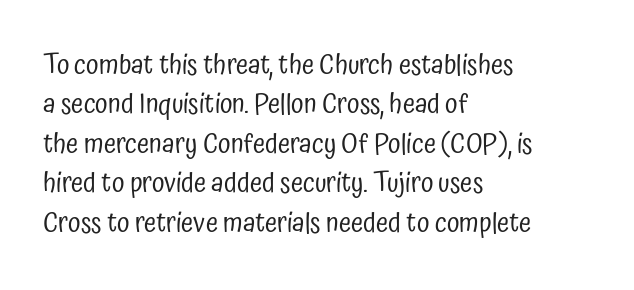
The image shows 28 px regular-weight, condensed sans-serif type, upright; set left-aligned, normal line spacing (1.41x), normal letter spacing, not underlined; low stroke contrast and a medium x-height.
